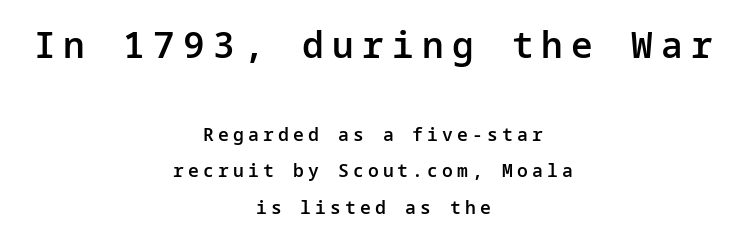
Here the first block reads like a headline and the second like body copy. No italicization has been applied; the sample stays upright. The string is rendered with underlining switched off. These lines have a slow, spaced-out rhythm from letter to letter. Firm but not heavy-handed strokes: this text is semibold.
